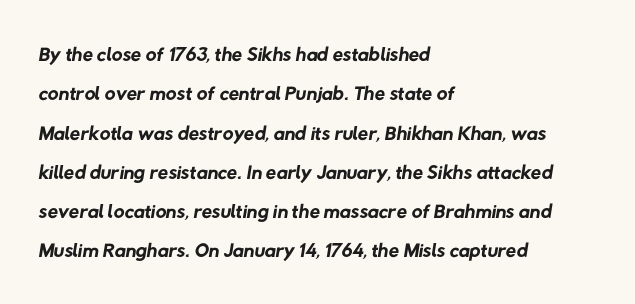
All the whitespace from short lines collects on the right. Stems and bowls with no extra thickness — not bold. The passage shown stacks its lines at a standard gap. Between one letter and the next there's only the usual sliver of space. Examine the stroke ends and you'll find no serifs.
